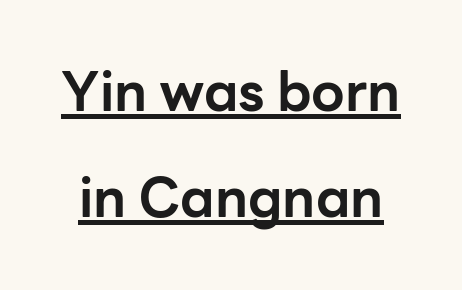
Q: Is the text bold? A: Yes.
Q: Is the text italic (slanted)? A: No, it is upright.
Q: Is the typeface a serif or a sans-serif typeface? A: Sans-serif.
Q: Is the text underlined? A: Yes.
Q: Is the spacing between letters normal or unusually wide? A: Normal.
Q: Is the spacing between lines tight, normal or loose? A: Loose.
Q: Width (condensed, normal, or wide)? A: Normal.
Q: Stroke contrast? A: Low.
Q: x-height? A: Medium.
Q: Monospaced? A: No.
